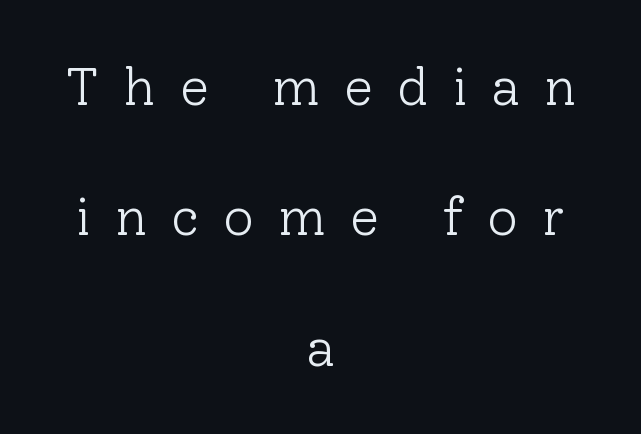
Q: Is the text bold? A: No.
Q: Is the text italic (slanted)? A: No, it is upright.
Q: Is the typeface a serif or a sans-serif typeface? A: Serif.
Q: Is the text underlined? A: No.
Q: How is the paragraph aligned? A: Centered.
Q: Is the spacing between letters normal or unusually wide? A: Unusually wide.
Q: Is the spacing between lines tight, normal or loose? A: Loose.
Q: Width (condensed, normal, or wide)? A: Normal.
Q: Stroke contrast? A: Low.
Q: x-height? A: Medium.
Q: Monospaced? A: No.
